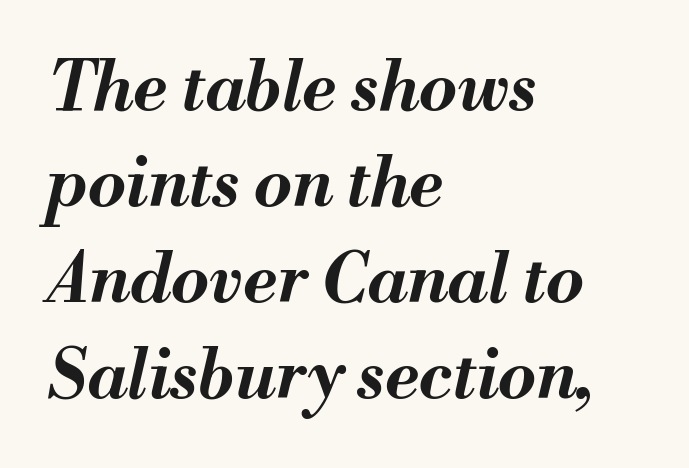
Q: Is the text bold? A: Yes.
Q: Is the text italic (slanted)? A: Yes, it leans right by about 13 degrees.
Q: Is the text underlined? A: No.
Q: How is the paragraph aligned? A: Left-aligned.
Q: Is the spacing between letters normal or unusually wide? A: Normal.
Q: Is the spacing between lines tight, normal or loose? A: Normal.
Q: Width (condensed, normal, or wide)? A: Normal.
Q: Stroke contrast? A: Medium.
Q: x-height? A: Small.
Q: Monospaced? A: No.
